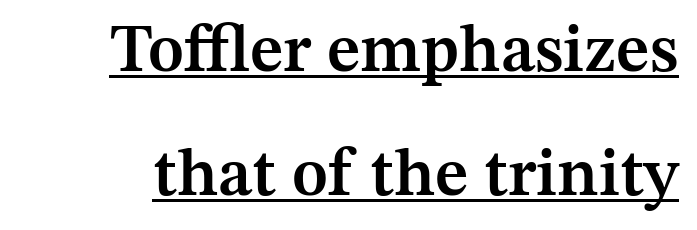
Examine the stroke ends and you'll spot serifs. The letterforms sit shoulder to shoulder at normal distance. The letters advance in unequal steps, a hallmark of proportional type. Posture: vertical.
